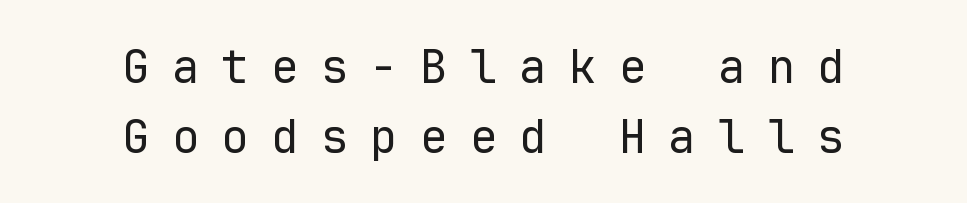
The image shows 46 px regular-weight sans-serif type, upright, monospaced; set centered, normal line spacing (1.52x), unusually wide letter spacing (+0.48 em), not underlined; low stroke contrast and a medium x-height.
